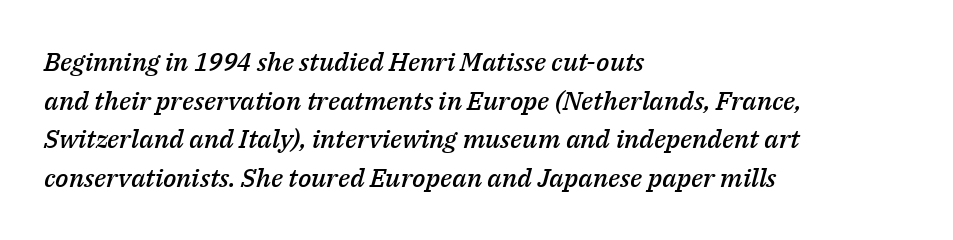
Q: Is the text bold? A: Semi-bold.
Q: Is the text italic (slanted)? A: Yes, it leans right by about 14 degrees.
Q: Is the text underlined? A: No.
Q: How is the paragraph aligned? A: Left-aligned.
Q: Is the spacing between letters normal or unusually wide? A: Normal.
Q: Is the spacing between lines tight, normal or loose? A: Normal.
